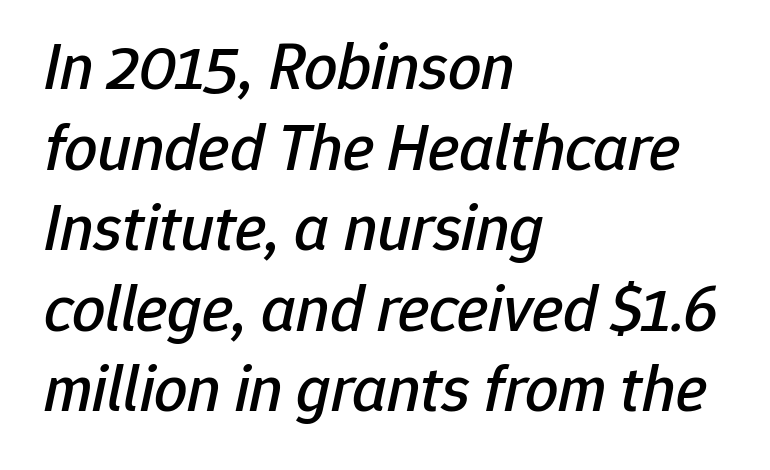
{"italic": "yes", "lean": "right", "slant_degrees": 12, "width": "normal", "stroke_contrast": "low", "x_height": "medium", "monospaced": "no", "underline": "no", "align": "left", "line_spacing_ratio": 1.22, "letter_spacing": "normal", "letter_spacing_em": 0.0, "glyph_px": 66}
